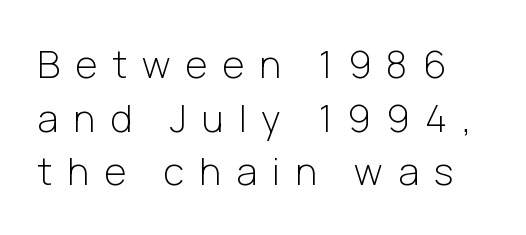
The image shows 38 px light sans-serif type, upright; set normal line spacing (1.41x), unusually wide letter spacing (+0.4 em), not underlined; low stroke contrast and a medium x-height.
